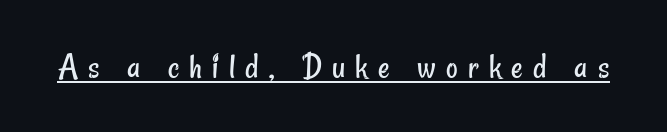
The type is letterspaced generously, with wide tracking. No chunkiness to these letters — they're not bold. Note: no serifs on the glyphs. The passage shown is typed in a proportional face where columns would drift. Emphasis is given by a line drawn under the lettering.
